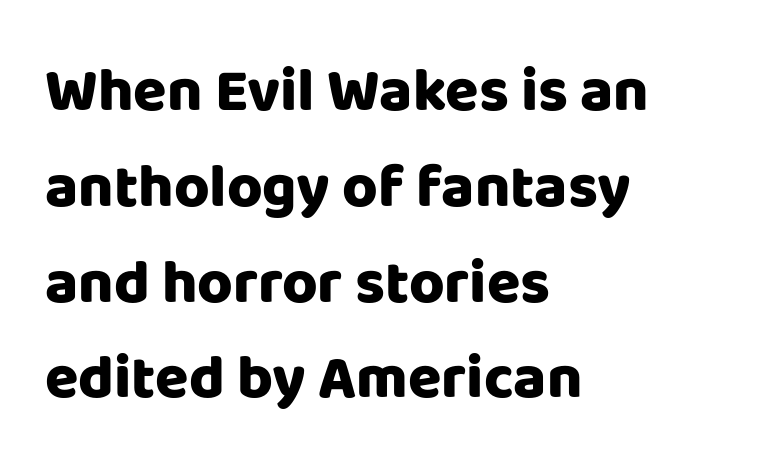
The gap between lines stays unmarked. The lines sit at an ordinary, default distance from one another. This is sans-serif lettering, the kind often seen on screens and signage. Does extra space separate the letters? No, they use regular spacing.
